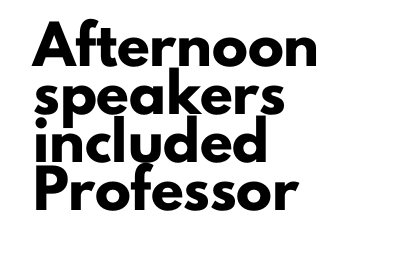
{"serif": "no", "italic": "no", "bold": "yes", "weight": "heavy", "width": "normal", "stroke_contrast": "low", "x_height": "small", "monospaced": "no", "underline": "no", "align": "left", "line_spacing": "normal", "line_spacing_ratio": 1.33, "letter_spacing": "normal", "letter_spacing_em": 0.0, "glyph_px": 36}
